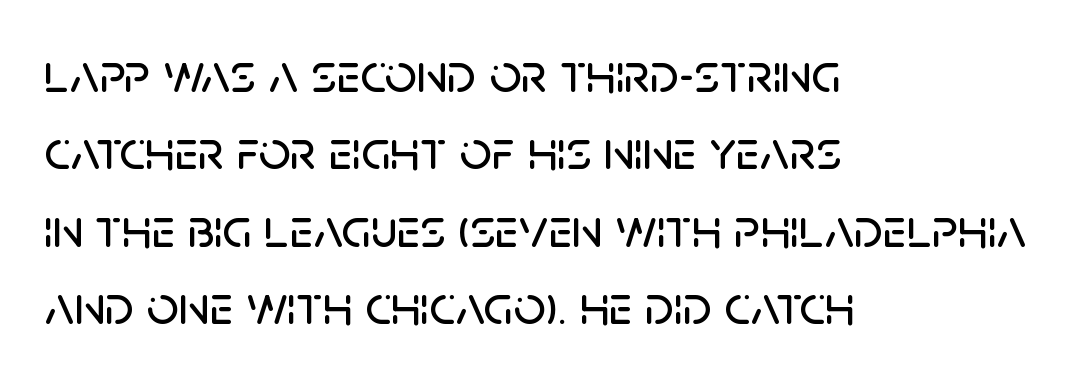
{"serif": "no", "italic": "no", "width": "normal", "stroke_contrast": "low", "x_height": "large", "monospaced": "no", "underline": "no", "align": "left", "line_spacing": "normal", "line_spacing_ratio": 1.38, "letter_spacing": "normal", "letter_spacing_em": 0.0, "glyph_px": 56}
